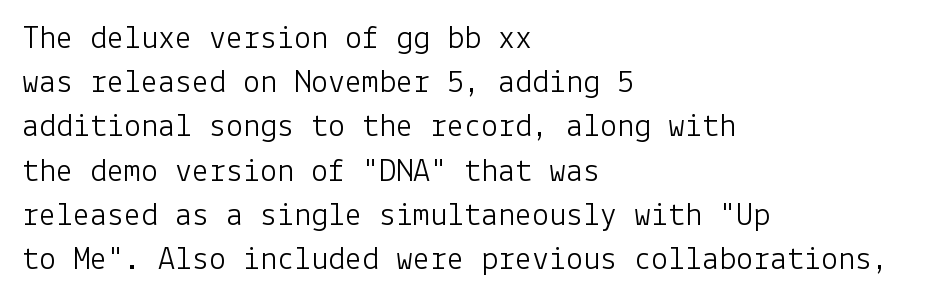
Q: Is the text bold? A: No.
Q: Is the text italic (slanted)? A: No, it is upright.
Q: Is the typeface a serif or a sans-serif typeface? A: Sans-serif.
Q: Is the text underlined? A: No.
Q: How is the paragraph aligned? A: Left-aligned.
Q: Is the spacing between letters normal or unusually wide? A: Normal.
Q: Is the spacing between lines tight, normal or loose? A: Normal.
Q: Width (condensed, normal, or wide)? A: Normal.
Q: Stroke contrast? A: Low.
Q: x-height? A: Medium.
